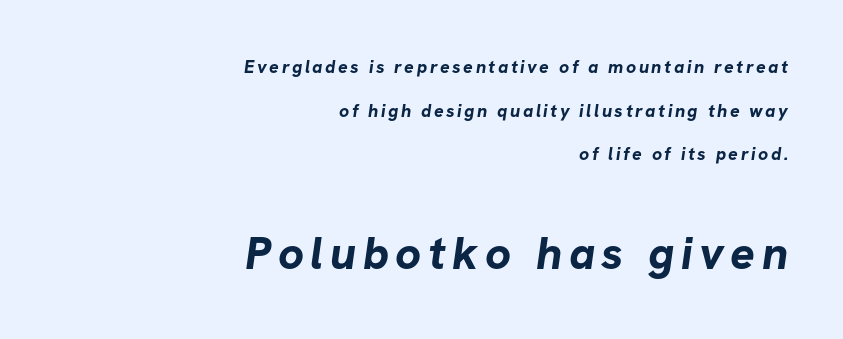
Q: Is the text bold? A: Yes.
Q: Is the typeface a serif or a sans-serif typeface? A: Sans-serif.
Q: Is the text underlined? A: No.
Q: How is the paragraph aligned? A: Right-aligned.
Q: Is the spacing between lines tight, normal or loose? A: Loose.
Q: Which block of text is set in a larger size, the first (top) or the second (bottom)? A: The second (bottom) one.
Q: Width (condensed, normal, or wide)? A: Normal.
Q: Stroke contrast? A: Low.
Q: x-height? A: Medium.
Q: Monospaced? A: No.
